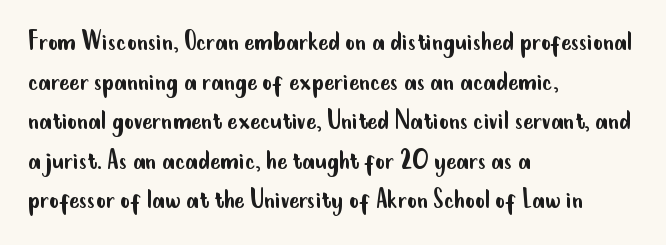
No feet cap the strokes, marking this as sans-serif type. No heavy texture on the line: the type isn't bold. Is this a fixed-width face? No — the glyphs have proportional, varying widths. Each row of text sits above clean, open space. These lines are set flush left with a ragged right edge. A typesetter would mark this as roman, not italic.
